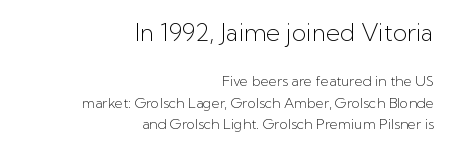
{"italic": "no", "bold": "no", "underline": "no", "align": "right", "line_spacing": "normal", "line_spacing_ratio": 1.51, "letter_spacing": "normal", "letter_spacing_em": 0.0, "larger_block": "first", "size_ratio": 1.71, "glyph_px": 24}
